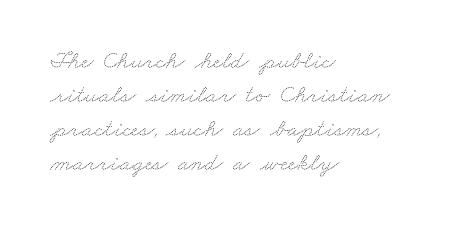
{"bold": "no", "underline": "no", "align": "left", "line_spacing": "normal", "line_spacing_ratio": 1.36, "letter_spacing": "normal", "letter_spacing_em": 0.0, "glyph_px": 25}
